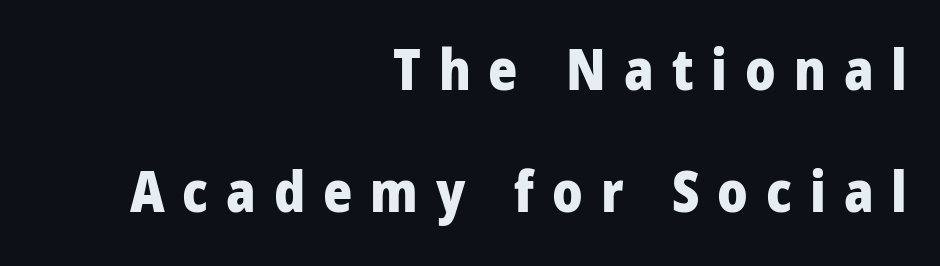
Q: Is the text bold? A: Yes.
Q: Is the text italic (slanted)? A: No, it is upright.
Q: Is the typeface a serif or a sans-serif typeface? A: Sans-serif.
Q: Is the text underlined? A: No.
Q: How is the paragraph aligned? A: Right-aligned.
Q: Is the spacing between letters normal or unusually wide? A: Unusually wide.
Q: Is the spacing between lines tight, normal or loose? A: Loose.
Q: Width (condensed, normal, or wide)? A: Condensed.
Q: Stroke contrast? A: Low.
Q: x-height? A: Large.
Q: Monospaced? A: No.
